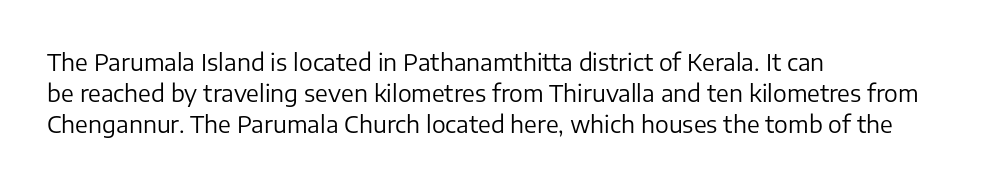
Descenders are the only things crossing below the line. The font sits on the lighter half of the weight spectrum, regular included. Does the copy run flush right? No — it runs flush left. Vertically, the passage feels balanced, rows spaced as you'd expect.
